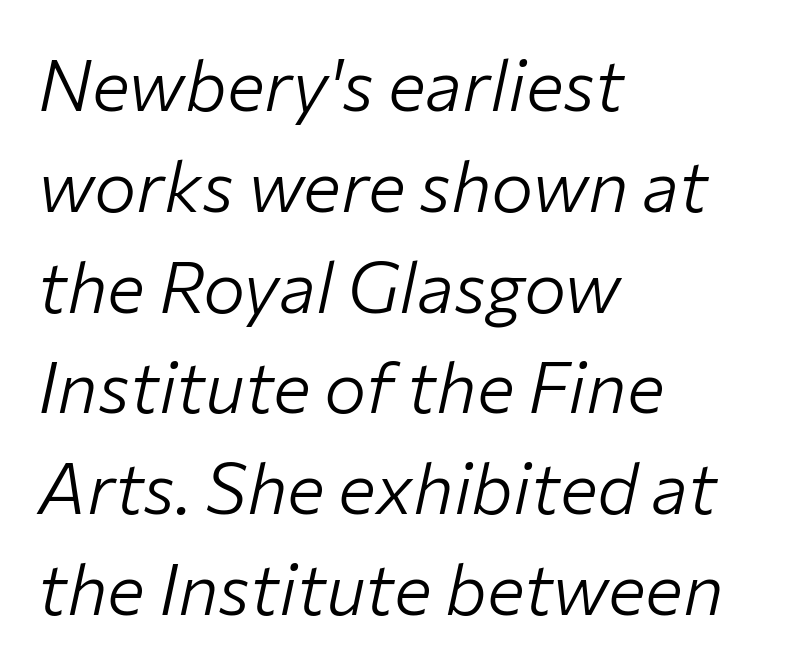
{"italic": "yes", "lean": "right", "slant_degrees": 12, "bold": "no", "weight": "light", "width": "normal", "stroke_contrast": "low", "x_height": "medium", "monospaced": "no", "underline": "no", "align": "left", "line_spacing": "normal", "line_spacing_ratio": 1.42, "letter_spacing": "normal", "letter_spacing_em": 0.0, "glyph_px": 71}
